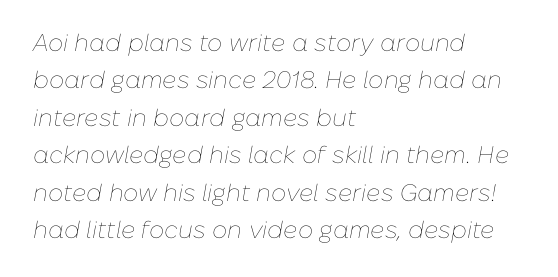
{"italic": "yes", "lean": "right", "slant_degrees": 10, "bold": "no", "underline": "no", "align": "left", "line_spacing": "normal", "line_spacing_ratio": 1.56, "letter_spacing": "normal", "letter_spacing_em": 0.0, "glyph_px": 24}
